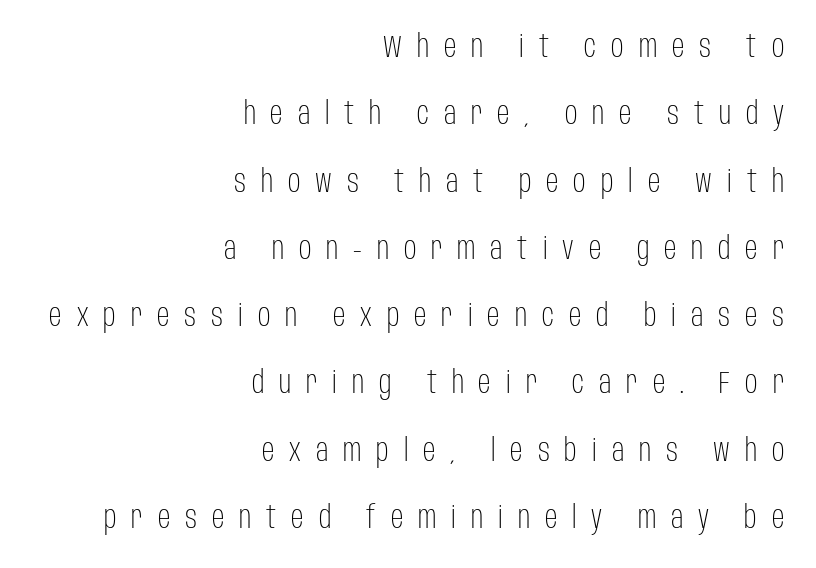
Posture: straight, roman, zero tilt. The strokes carry an ordinary text weight at most. The words here are not underlined. The tracking jumps out immediately: characters are airy and widely separated.
